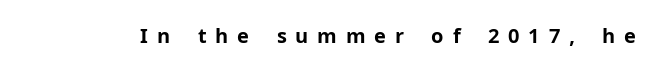
Q: Is the text bold? A: Yes.
Q: Is the text italic (slanted)? A: No, it is upright.
Q: Is the text underlined? A: No.
Q: Is the spacing between letters normal or unusually wide? A: Unusually wide.
